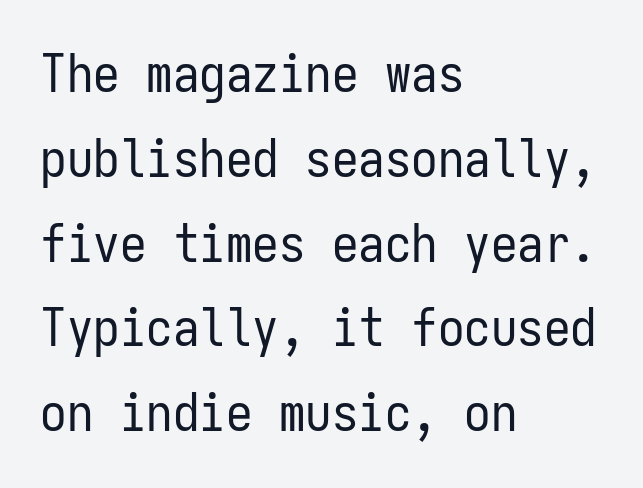
{"serif": "no", "italic": "no", "bold": "no", "weight": "regular", "width": "condensed", "stroke_contrast": "low", "x_height": "medium", "monospaced": "yes", "underline": "no", "align": "left", "line_spacing": "normal", "line_spacing_ratio": 1.6, "letter_spacing": "normal", "letter_spacing_em": 0.0, "glyph_px": 53}
